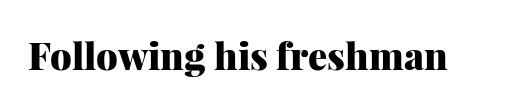
Q: Is the text bold? A: Yes.
Q: Is the text italic (slanted)? A: No, it is upright.
Q: Is the typeface a serif or a sans-serif typeface? A: Serif.
Q: Is the text underlined? A: No.
Q: Is the spacing between letters normal or unusually wide? A: Normal.
Q: Width (condensed, normal, or wide)? A: Normal.
Q: Stroke contrast? A: Medium.
Q: x-height? A: Medium.
Q: Monospaced? A: No.
